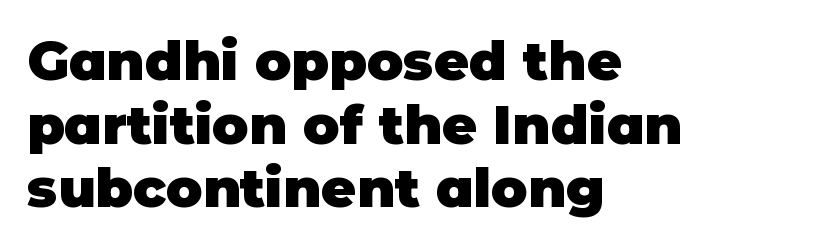
{"serif": "no", "italic": "no", "bold": "yes", "weight": "heavy", "width": "normal", "stroke_contrast": "low", "x_height": "large", "monospaced": "no", "underline": "no", "align": "left", "line_spacing_ratio": 1.18, "letter_spacing": "normal", "letter_spacing_em": 0.0, "glyph_px": 54}
